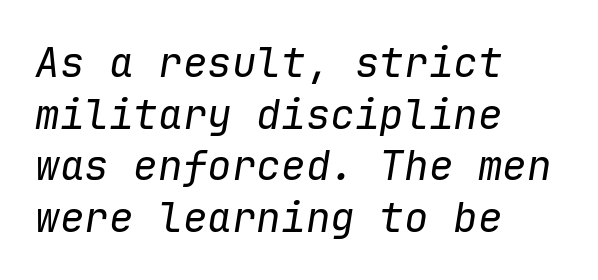
Here the designer chose a console-style face with uniform glyph widths. Compared with ordinary roman type, these characters are visibly tilted. Students, note that the glyphs here touch the page at normal intervals. The rendering uses a moderate line-height, typical for paragraphs.
